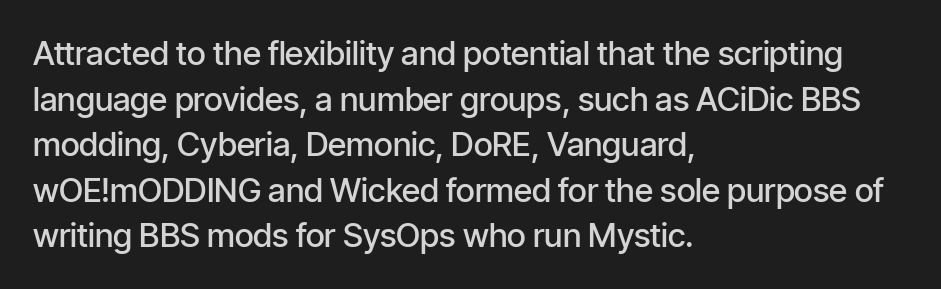
Q: Is the text bold? A: Semi-bold.
Q: Is the text italic (slanted)? A: No, it is upright.
Q: Is the typeface a serif or a sans-serif typeface? A: Sans-serif.
Q: Is the text underlined? A: No.
Q: How is the paragraph aligned? A: Left-aligned.
Q: Is the spacing between letters normal or unusually wide? A: Normal.
Q: Is the spacing between lines tight, normal or loose? A: Normal.
Q: Width (condensed, normal, or wide)? A: Condensed.
Q: Stroke contrast? A: Low.
Q: x-height? A: Medium.
Q: Monospaced? A: No.
